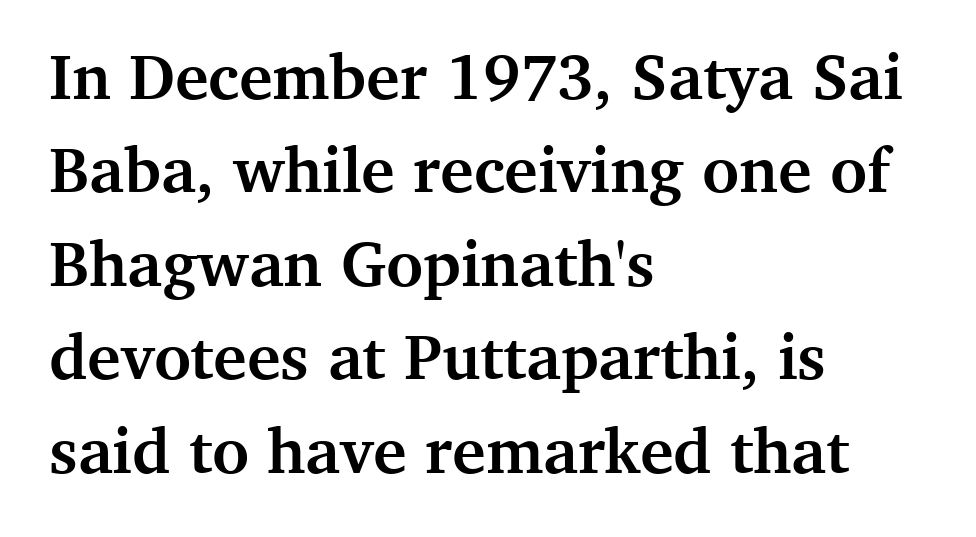
The image shows 64 px semibold serif type, upright; set left-aligned, normal line spacing (1.46x), normal letter spacing, not underlined; medium stroke contrast and a medium x-height.
